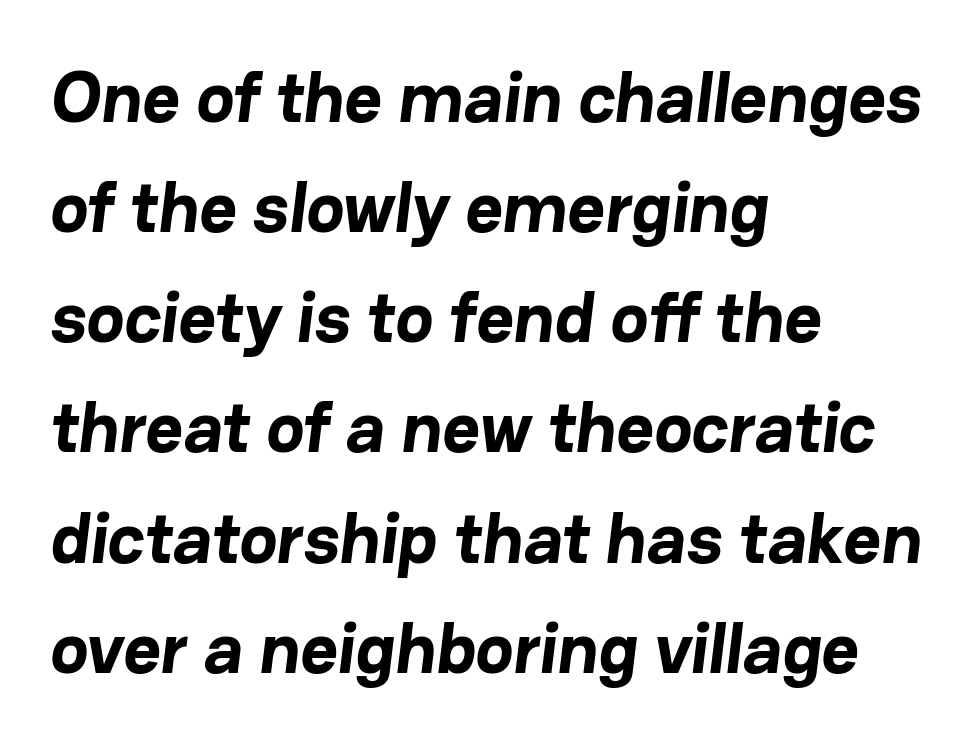
The image shows 72 px bold sans-serif type; set left-aligned, normal line spacing (1.53x), normal letter spacing, not underlined; low stroke contrast and a medium x-height.
